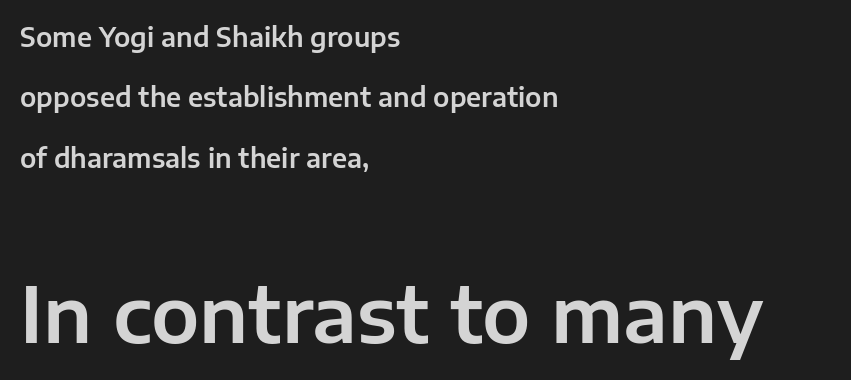
{"serif": "no", "italic": "no", "width": "normal", "stroke_contrast": "low", "x_height": "medium", "monospaced": "no", "underline": "no", "align": "left", "line_spacing": "loose", "line_spacing_ratio": 2.32, "letter_spacing": "normal", "letter_spacing_em": 0.0, "larger_block": "second", "size_ratio": 2.96, "glyph_px": 77}
